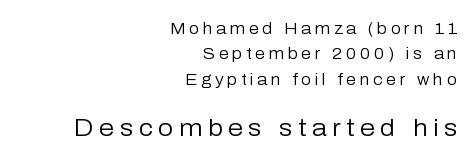
{"italic": "no", "bold": "no", "underline": "no", "align": "right", "line_spacing": "normal", "line_spacing_ratio": 1.58, "letter_spacing": "wide", "letter_spacing_em": 0.23, "larger_block": "second", "size_ratio": 1.5, "glyph_px": 24}
